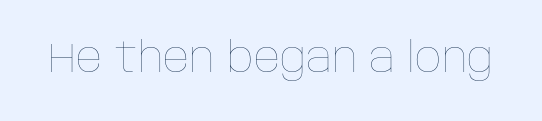
The passage shown is typed in a proportional face where columns would drift. The letters look calm and open, with moderate or lighter stems. This is the regular roman posture of the typeface. The space beneath each line is pristine and unruled.
